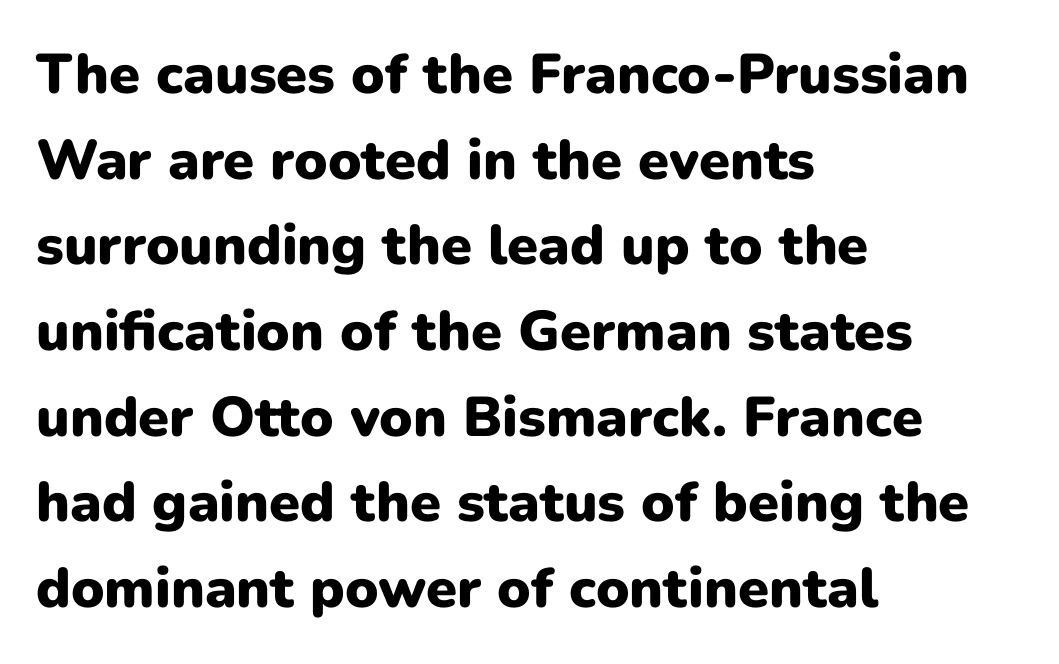
{"serif": "no", "italic": "no", "bold": "yes", "weight": "heavy", "width": "normal", "stroke_contrast": "low", "x_height": "medium", "monospaced": "no", "underline": "no", "align": "left", "line_spacing": "normal", "line_spacing_ratio": 1.53, "letter_spacing": "normal", "letter_spacing_em": 0.0, "glyph_px": 56}
